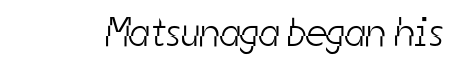
The image shows 41 px light, condensed sans-serif type; set normal letter spacing, not underlined; low stroke contrast and a medium x-height.
